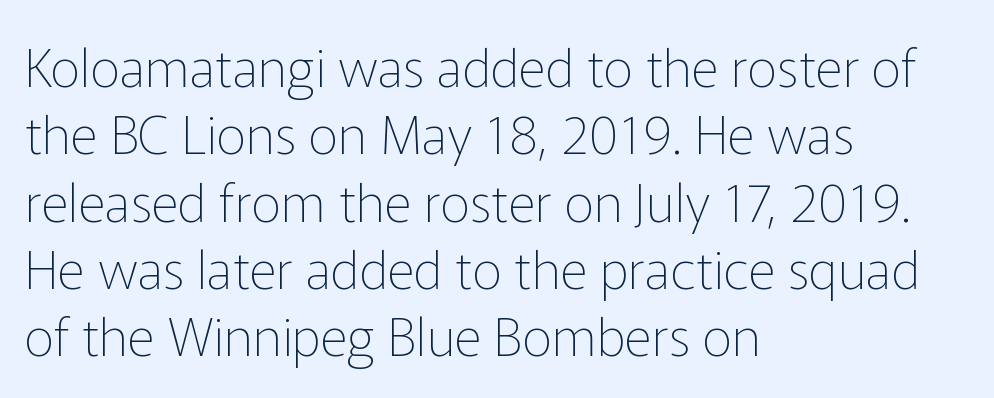
{"serif": "no", "italic": "no", "bold": "no", "weight": "thin", "width": "normal", "stroke_contrast": "low", "x_height": "medium", "monospaced": "no", "underline": "no", "align": "left", "line_spacing": "normal", "line_spacing_ratio": 1.27, "letter_spacing": "normal", "letter_spacing_em": 0.0, "glyph_px": 53}
